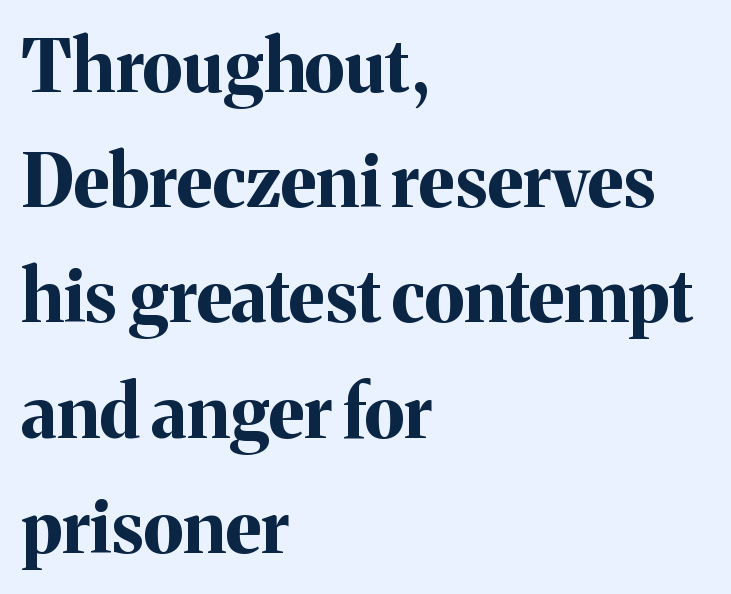
Q: Is the text bold? A: Yes.
Q: Is the text italic (slanted)? A: No, it is upright.
Q: Is the typeface a serif or a sans-serif typeface? A: Serif.
Q: Is the text underlined? A: No.
Q: How is the paragraph aligned? A: Left-aligned.
Q: Is the spacing between letters normal or unusually wide? A: Normal.
Q: Is the spacing between lines tight, normal or loose? A: Normal.
Q: Width (condensed, normal, or wide)? A: Normal.
Q: Stroke contrast? A: Medium.
Q: x-height? A: Medium.
Q: Monospaced? A: No.
